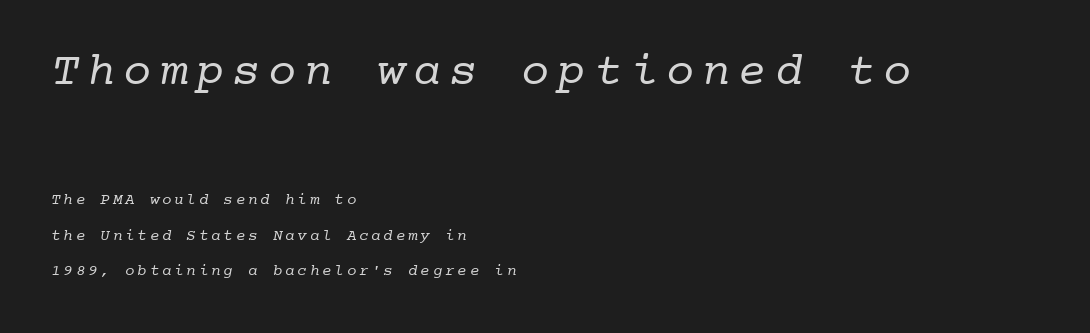
{"serif": "yes", "bold": "no", "weight": "regular", "width": "normal", "stroke_contrast": "low", "x_height": "medium", "monospaced": "yes", "underline": "no", "align": "left", "line_spacing": "loose", "line_spacing_ratio": 2.21, "larger_block": "first", "size_ratio": 2.94, "glyph_px": 47}
